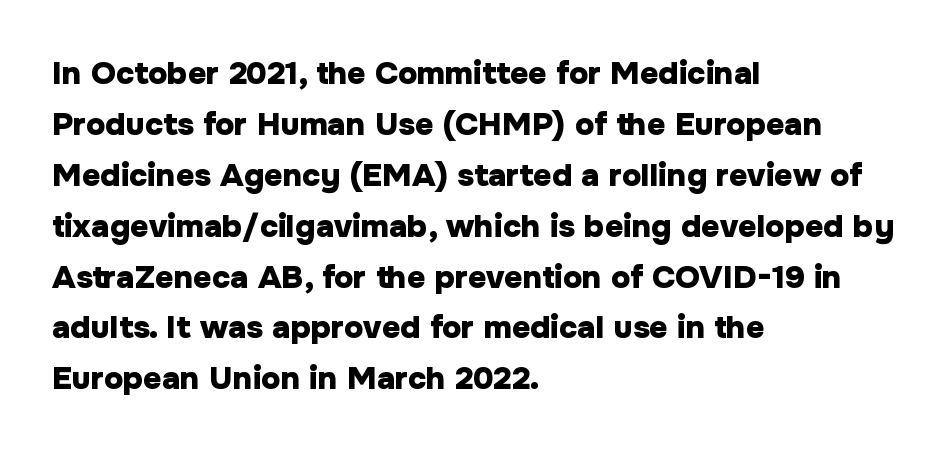
The image shows 32 px heavy sans-serif type, upright; set left-aligned, normal line spacing (1.59x), normal letter spacing, not underlined; low stroke contrast and a medium x-height.
